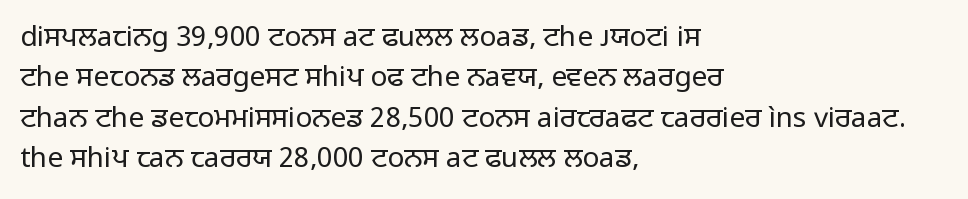
This sample is left-justified, so line endings fall wherever the words run out. Tracking value appears to be zero — textbook default spacing. Serifs: no, the terminals of the letterforms are clean. A light-to-regular cut is what we see here. The letters advance in unequal steps, a hallmark of proportional type.
